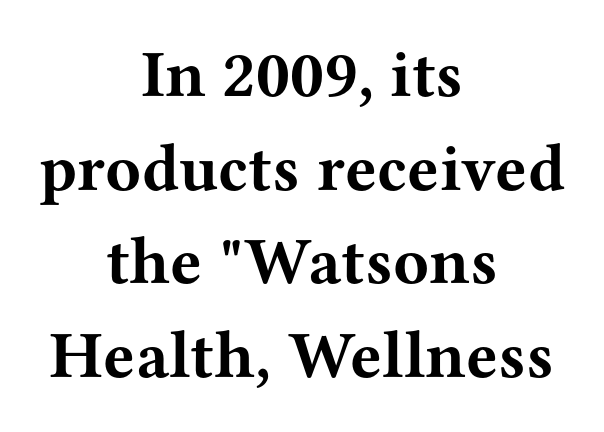
The letters carry serifs — small finishing strokes at the ends of their stems. The horizontal fit of the characters is conventional and even. Note the varied advance widths — an 'i' is clearly narrower than an 'm'. Descenders hang freely into open space. In terms of leading, this rendering sits right in the middle. Quick note: not italic, upright.
